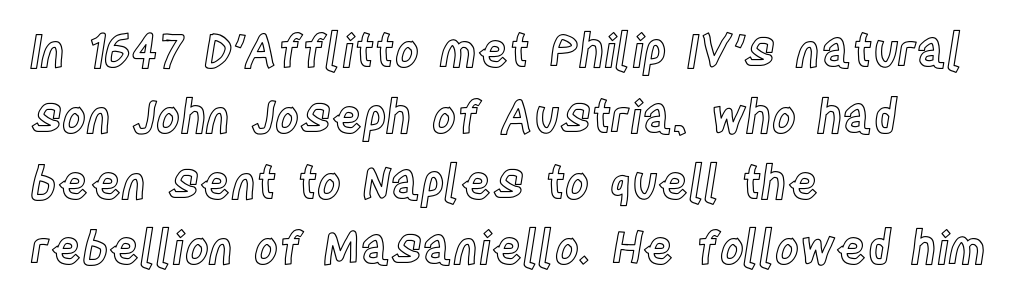
The image shows 46 px condensed type; set left-aligned, normal line spacing (1.43x), normal letter spacing, not underlined; a large x-height.
